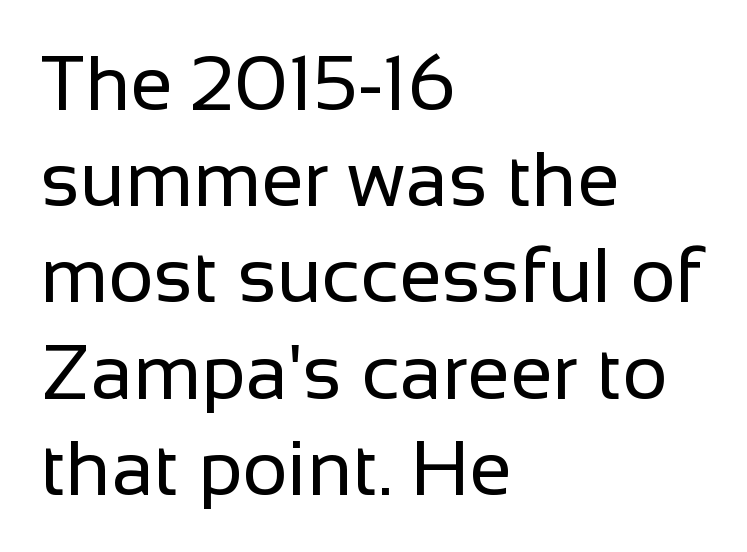
The image shows 77 px regular-weight sans-serif type, upright; set left-aligned, normal line spacing (1.25x), normal letter spacing, not underlined; low stroke contrast and a medium x-height.
